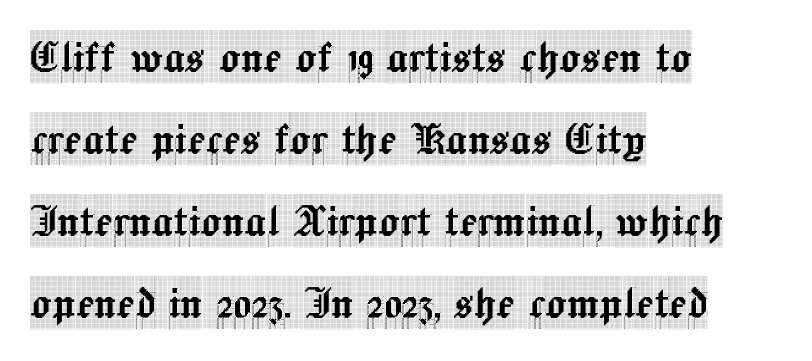
The image shows 53 px condensed serif type, upright; set left-aligned, normal line spacing (1.55x), normal letter spacing, not underlined; a large x-height.
